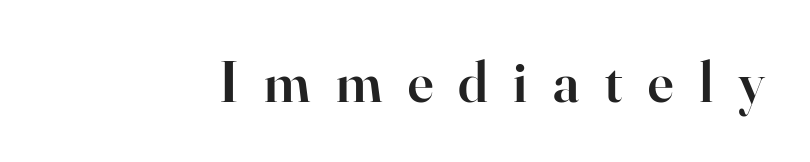
The image shows 58 px semibold serif type, upright; set unusually wide letter spacing (+0.44 em), not underlined; high stroke contrast and a small x-height.
